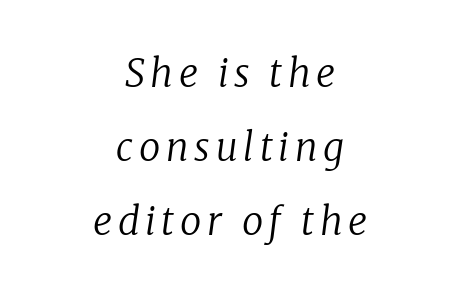
{"serif": "yes", "italic": "yes", "lean": "right", "slant_degrees": 8, "bold": "no", "weight": "regular", "width": "normal", "stroke_contrast": "low", "x_height": "medium", "monospaced": "no", "underline": "no", "align": "center", "line_spacing": "loose", "line_spacing_ratio": 1.95, "glyph_px": 38}
